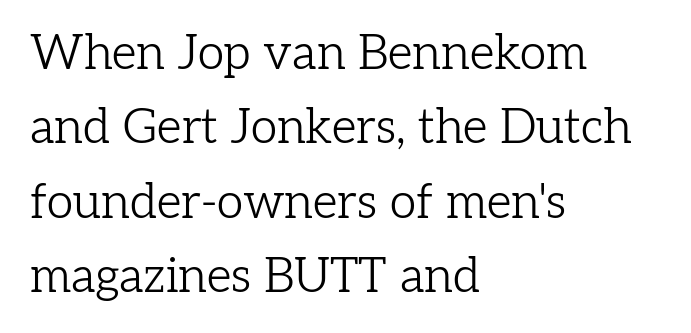
A serif font was chosen for this passage. The face used here is proportionally spaced, like ordinary book or web type. The rendering keeps characters at their native spacing. The ragged edge is on the right, which tells us the setting is flush left.
